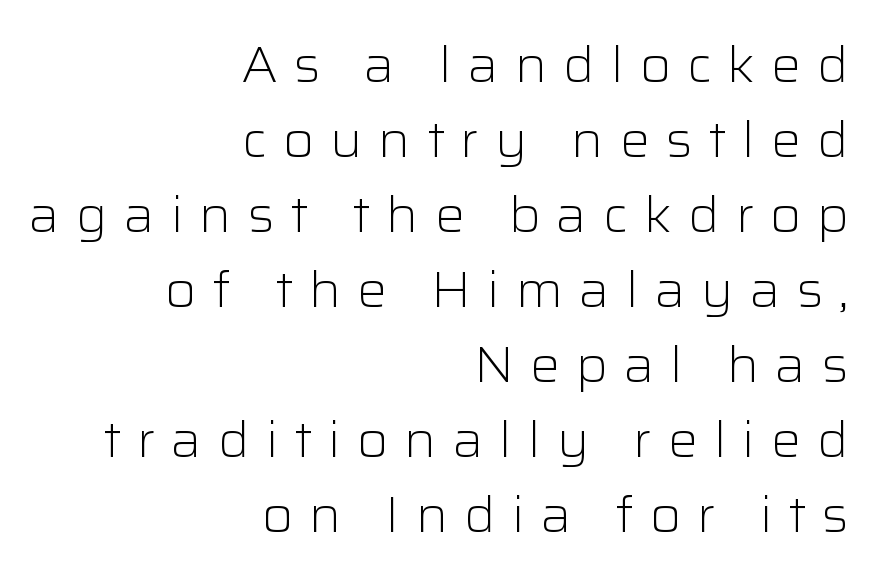
The image shows 50 px light sans-serif type, upright; set right-aligned, normal line spacing (1.5x), unusually wide letter spacing (+0.32 em), not underlined; low stroke contrast and a medium x-height.
